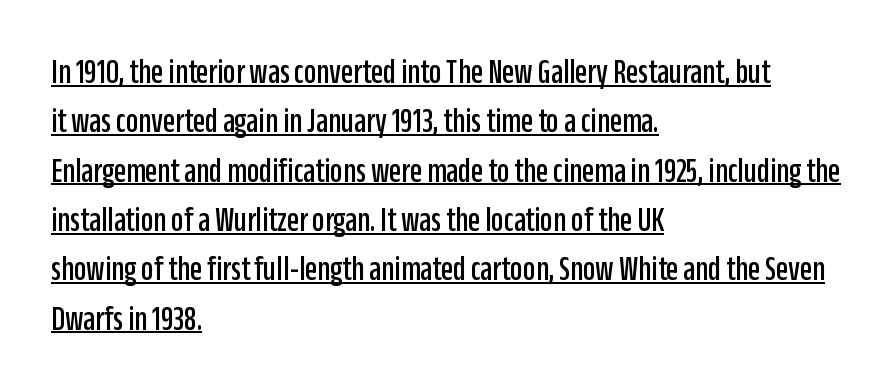
{"serif": "no", "italic": "no", "width": "condensed", "stroke_contrast": "low", "x_height": "large", "monospaced": "no", "underline": "yes", "align": "left", "line_spacing": "normal", "line_spacing_ratio": 1.41, "letter_spacing": "normal", "letter_spacing_em": 0.0, "glyph_px": 35}
